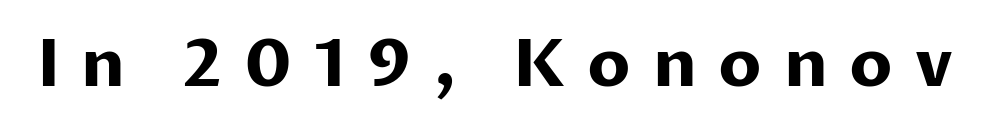
Q: Is the text bold? A: Yes.
Q: Is the text italic (slanted)? A: No, it is upright.
Q: Is the typeface a serif or a sans-serif typeface? A: Sans-serif.
Q: Is the text underlined? A: No.
Q: Is the spacing between letters normal or unusually wide? A: Unusually wide.
Q: Width (condensed, normal, or wide)? A: Normal.
Q: Stroke contrast? A: Low.
Q: x-height? A: Medium.
Q: Monospaced? A: No.
